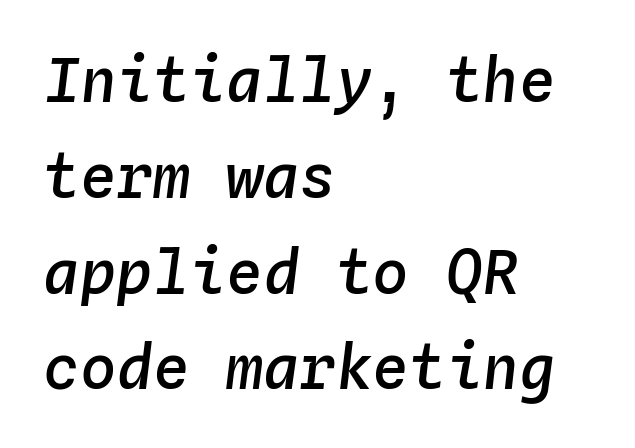
The image shows 61 px semibold type, italic (leaning right), monospaced; set left-aligned, normal line spacing (1.57x), normal letter spacing, not underlined; low stroke contrast and a medium x-height.
